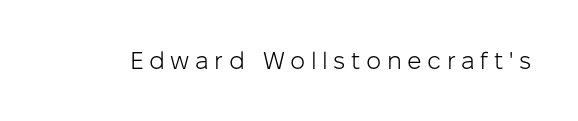
{"italic": "no", "bold": "no", "underline": "no", "letter_spacing": "wide", "letter_spacing_em": 0.23, "glyph_px": 24}
